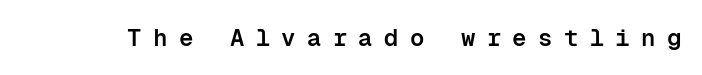
Substantial extra tracking has been applied to these lines. Tall strokes in this sample are plumb rather than angled. Glance below the letters and you will spot only blank space. Heft: intermediate — a semibold.
